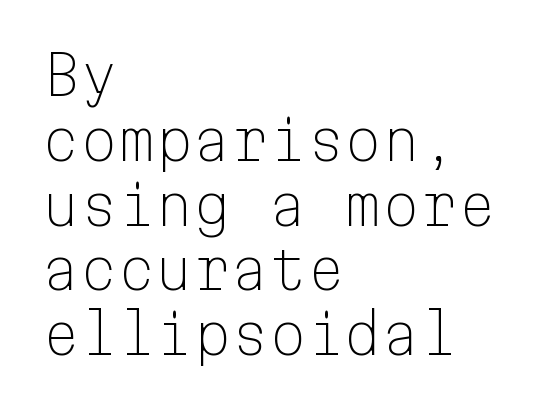
The image shows 54 px light sans-serif type, upright, monospaced; set left-aligned, line spacing 1.2x, normal letter spacing, not underlined; low stroke contrast and a medium x-height.
